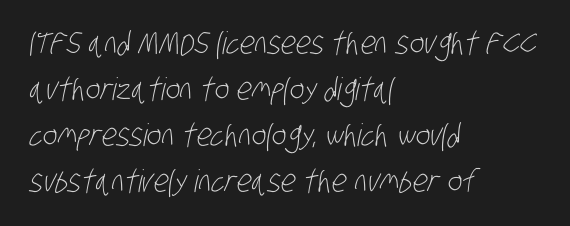
Examine the stroke ends and you'll find no serifs. The tracking reads as untouched default to a designer's eye. Is the stroke heavy? The answer is a plain regular-or-lighter. The glyphs are unaccompanied by any horizontal stroke below them.
